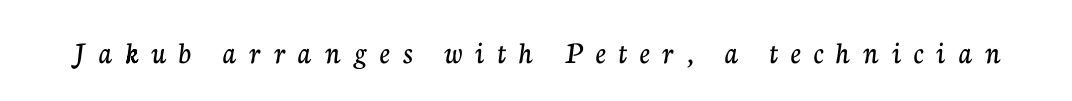
The image shows 32 px serif type; set unusually wide letter spacing (+0.4 em), not underlined; low stroke contrast and a medium x-height.
